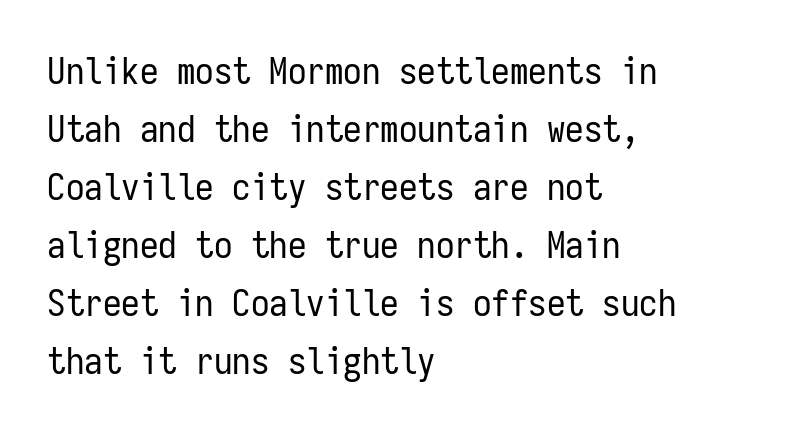
{"serif": "no", "italic": "no", "bold": "no", "weight": "regular", "width": "condensed", "stroke_contrast": "low", "x_height": "medium", "monospaced": "yes", "underline": "no", "align": "left", "line_spacing": "normal", "line_spacing_ratio": 1.57, "letter_spacing": "normal", "letter_spacing_em": 0.0, "glyph_px": 37}
